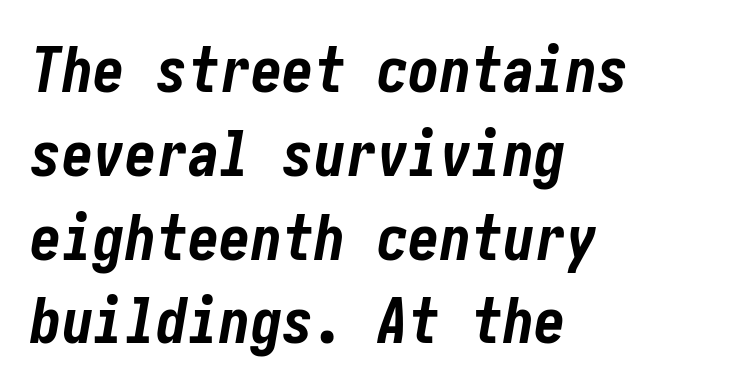
The image shows 63 px bold, condensed type, italic (leaning right); set left-aligned, normal line spacing (1.33x), normal letter spacing, not underlined; low stroke contrast and a medium x-height.
